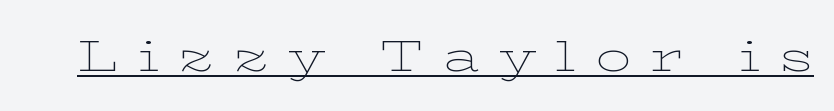
{"serif": "yes", "italic": "no", "bold": "no", "weight": "thin", "width": "wide", "stroke_contrast": "low", "x_height": "medium", "monospaced": "no", "underline": "yes", "letter_spacing": "wide", "letter_spacing_em": 0.45, "glyph_px": 44}
